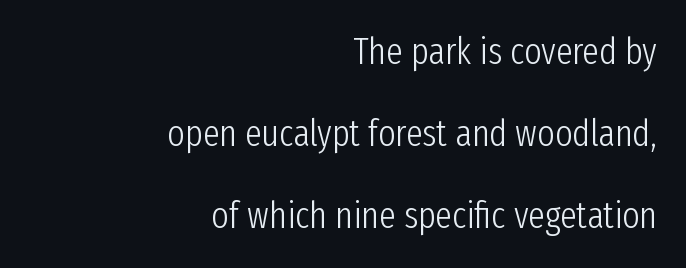
Honestly, the rows look like they've been pulled way apart. You could not count columns in this text — the font is proportionally spaced. These lines keep a tight, regular rhythm from letter to letter. Quick note: not italic, upright. A bare baseline throughout the passage.
